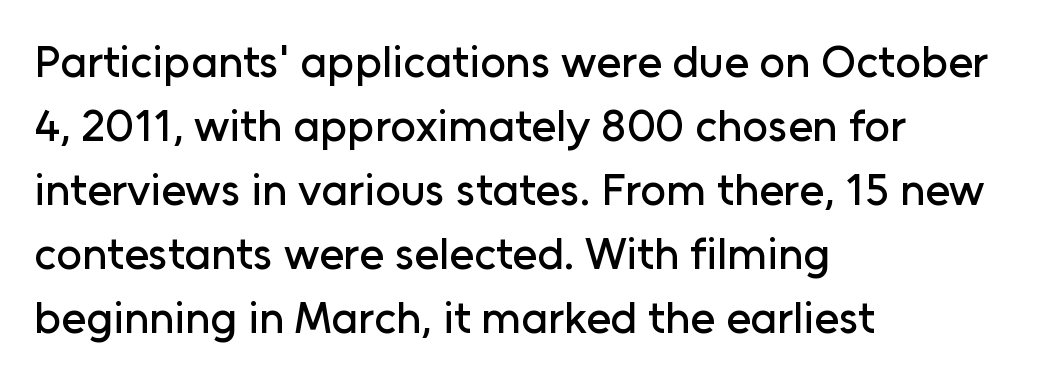
Q: Is the text italic (slanted)? A: No, it is upright.
Q: Is the typeface a serif or a sans-serif typeface? A: Sans-serif.
Q: Is the text underlined? A: No.
Q: How is the paragraph aligned? A: Left-aligned.
Q: Is the spacing between letters normal or unusually wide? A: Normal.
Q: Is the spacing between lines tight, normal or loose? A: Normal.
Q: Width (condensed, normal, or wide)? A: Normal.
Q: Stroke contrast? A: Low.
Q: x-height? A: Medium.
Q: Monospaced? A: No.
